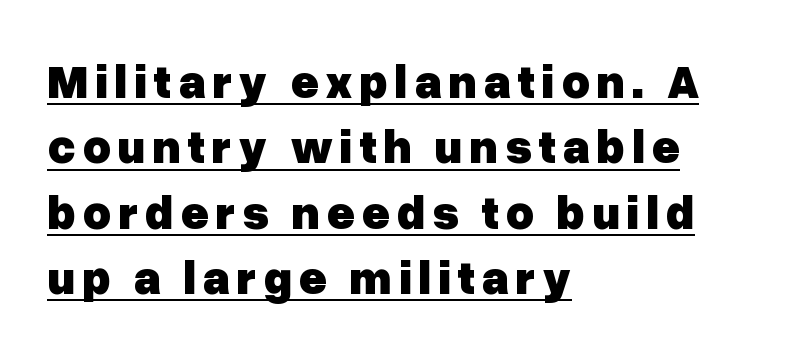
Ascenders rise straight up at ninety degrees. Note the varied advance widths — an 'i' is clearly narrower than an 'm'. Students, this is bold: see how much ink each stroke carries. Summary of vertical rhythm: regular, with standard interline spacing. A rule runs beneath these lines of type. Teacher's note: observe the even left margin — that is flush-left alignment.
